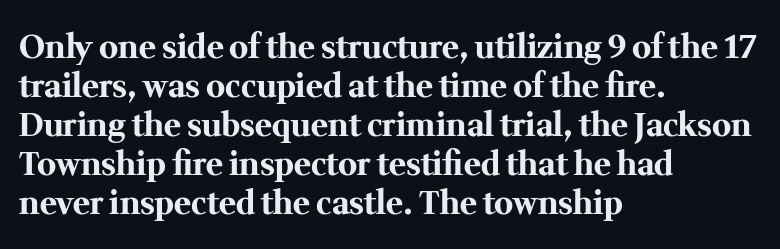
Default kerning and tracking; the words read as compact shapes. Is the block centered? No — it sits flush against the left margin. Unlike italic type, these characters show no tilt at all. The letters advance in unequal steps, a hallmark of proportional type. Notice how thick the strokes are: this is what a full bold looks like. The area under the type is left untouched.
